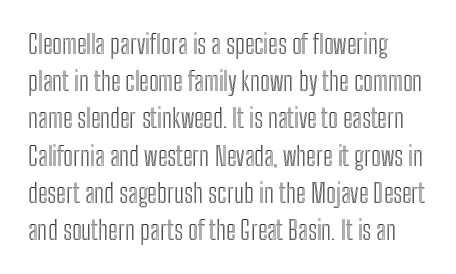
Q: Is the text italic (slanted)? A: No, it is upright.
Q: Is the text underlined? A: No.
Q: Is the spacing between letters normal or unusually wide? A: Normal.
Q: Is the spacing between lines tight, normal or loose? A: Normal.
